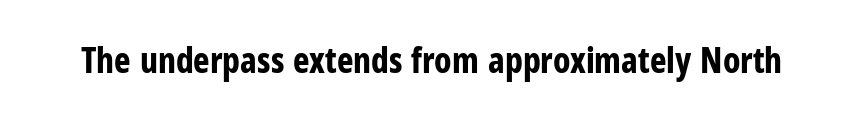
The image shows 35 px bold, condensed sans-serif type, upright; set normal letter spacing, not underlined; low stroke contrast and a medium x-height.
